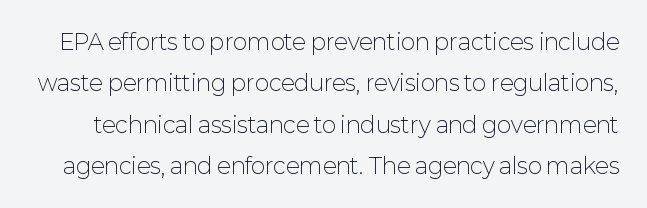
The image shows 22 px text type, upright; set line spacing 1.88x, normal letter spacing, not underlined.
